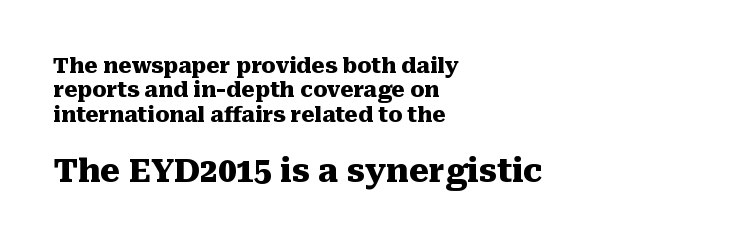
{"serif": "yes", "italic": "no", "bold": "yes", "weight": "heavy", "width": "normal", "stroke_contrast": "medium", "x_height": "medium", "monospaced": "no", "underline": "no", "align": "left", "line_spacing_ratio": 1.16, "letter_spacing": "normal", "letter_spacing_em": 0.0, "larger_block": "second", "size_ratio": 1.52, "glyph_px": 32}
